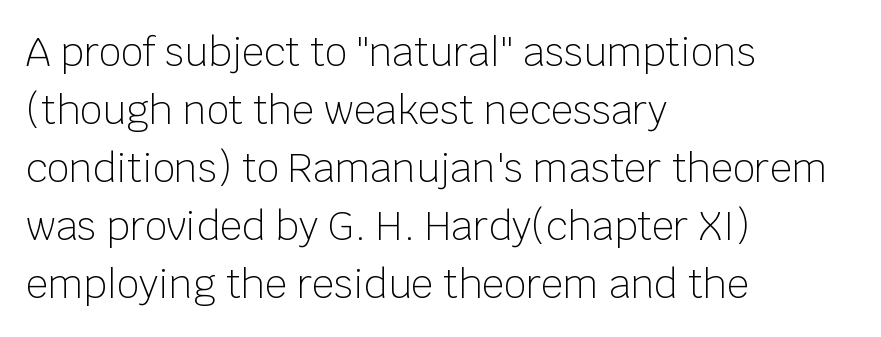
Q: Is the text bold? A: No.
Q: Is the text italic (slanted)? A: No, it is upright.
Q: Is the typeface a serif or a sans-serif typeface? A: Sans-serif.
Q: Is the text underlined? A: No.
Q: How is the paragraph aligned? A: Left-aligned.
Q: Is the spacing between letters normal or unusually wide? A: Normal.
Q: Is the spacing between lines tight, normal or loose? A: Normal.
Q: Width (condensed, normal, or wide)? A: Normal.
Q: Stroke contrast? A: Low.
Q: x-height? A: Large.
Q: Monospaced? A: No.
